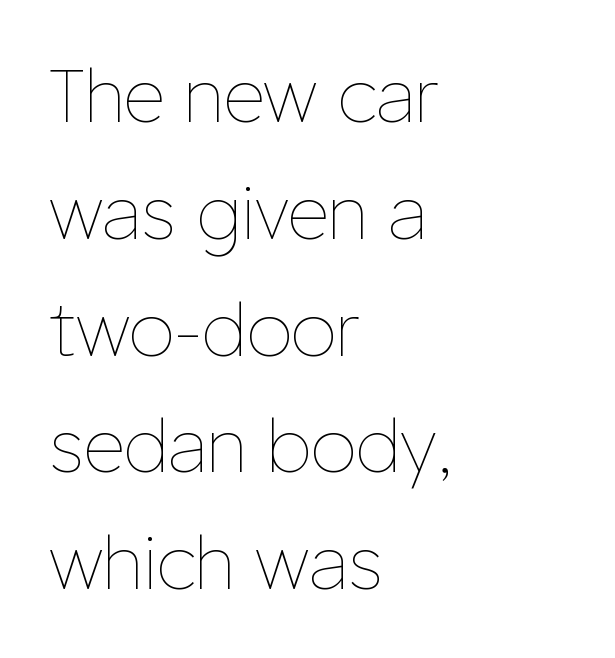
The image shows 73 px thin type, upright; set left-aligned, normal line spacing (1.6x), normal letter spacing, not underlined; low stroke contrast and a medium x-height.
